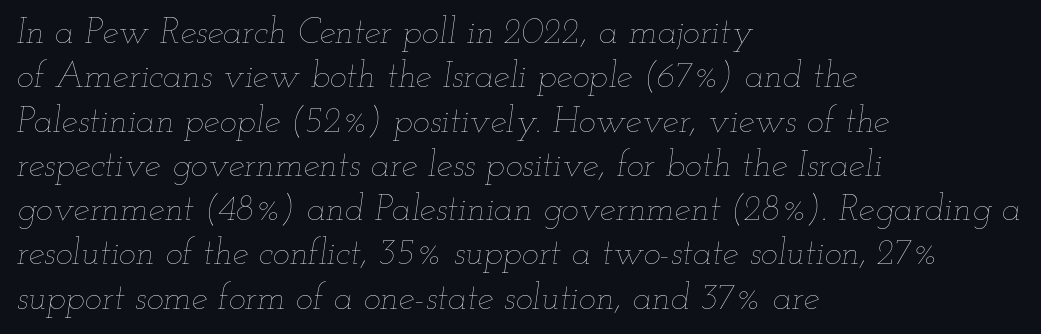
Q: Is the text bold? A: No.
Q: Is the text italic (slanted)? A: Yes, it leans right by about 12 degrees.
Q: Is the text underlined? A: No.
Q: How is the paragraph aligned? A: Left-aligned.
Q: Is the spacing between letters normal or unusually wide? A: Normal.
Q: Width (condensed, normal, or wide)? A: Wide.
Q: Stroke contrast? A: Low.
Q: x-height? A: Small.
Q: Monospaced? A: No.
